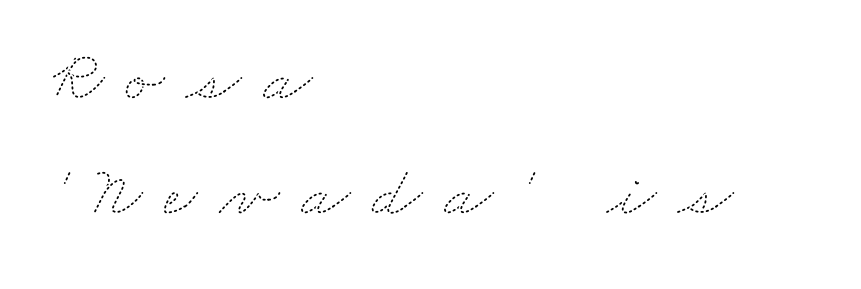
The image shows 72 px thin, wide type; set left-aligned, normal line spacing (1.6x), unusually wide letter spacing (+0.3 em), not underlined; medium stroke contrast and a small x-height.
